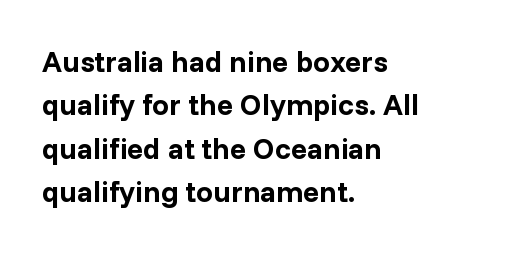
Q: Is the text bold? A: Yes.
Q: Is the text italic (slanted)? A: No, it is upright.
Q: Is the typeface a serif or a sans-serif typeface? A: Sans-serif.
Q: Is the text underlined? A: No.
Q: How is the paragraph aligned? A: Left-aligned.
Q: Is the spacing between letters normal or unusually wide? A: Normal.
Q: Is the spacing between lines tight, normal or loose? A: Normal.
Q: Width (condensed, normal, or wide)? A: Normal.
Q: Stroke contrast? A: Low.
Q: x-height? A: Medium.
Q: Monospaced? A: No.
